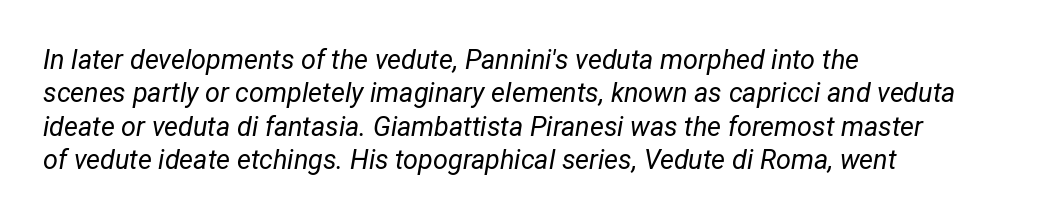
Q: Is the text bold? A: No.
Q: Is the text italic (slanted)? A: Yes, it leans right by about 12 degrees.
Q: Is the text underlined? A: No.
Q: How is the paragraph aligned? A: Left-aligned.
Q: Is the spacing between letters normal or unusually wide? A: Normal.
